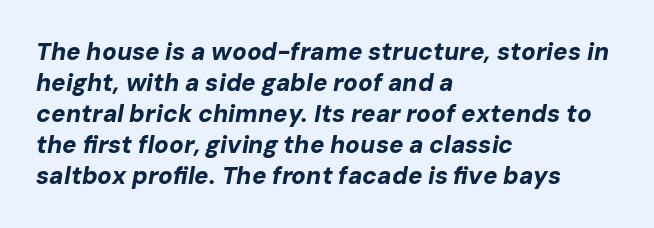
The image shows 24 px bold type, italic (leaning right); set left-aligned, normal line spacing (1.29x), normal letter spacing, not underlined.
